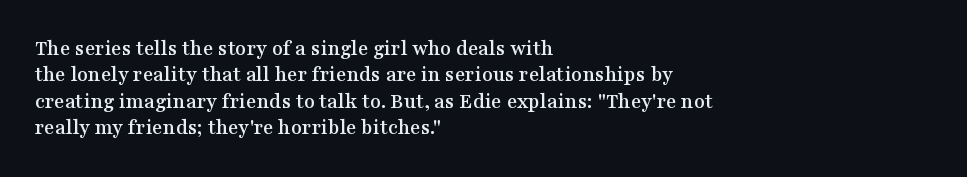
{"italic": "no", "underline": "no", "align": "left", "line_spacing_ratio": 1.2, "letter_spacing": "normal", "letter_spacing_em": 0.0, "glyph_px": 22}
